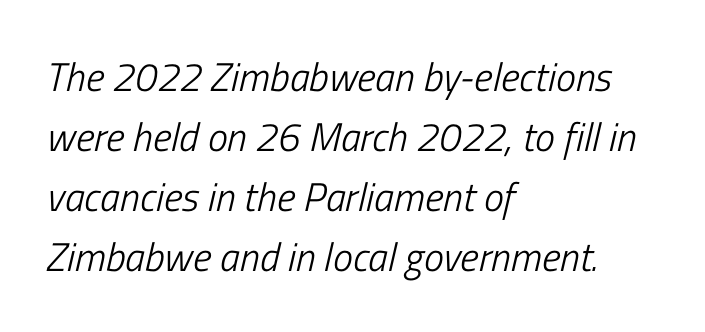
The rendering applies a slant to the glyphs. Is the letter spacing exaggerated? No — it looks like the ordinary default. This sample keeps an unexceptional amount of space between lines. The font sits on the lighter half of the weight spectrum, regular included. No word sits above an underline.
